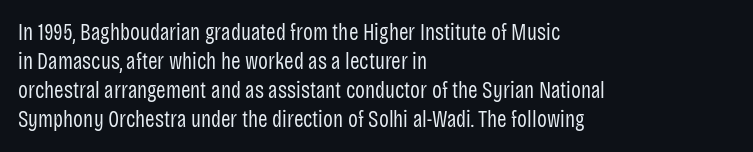
Q: Is the text bold? A: No.
Q: Is the text italic (slanted)? A: No, it is upright.
Q: Is the text underlined? A: No.
Q: How is the paragraph aligned? A: Left-aligned.
Q: Is the spacing between letters normal or unusually wide? A: Normal.
Q: Is the spacing between lines tight, normal or loose? A: Normal.
